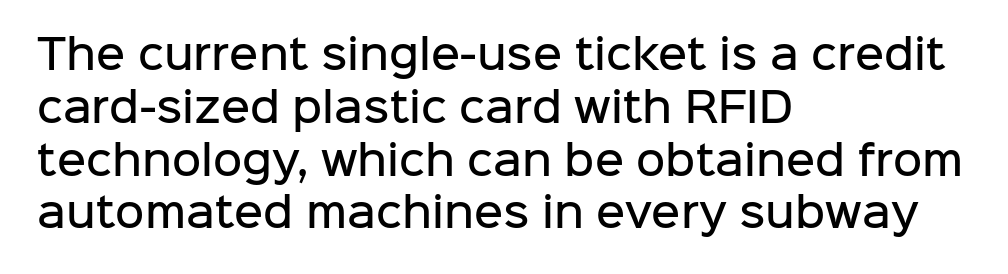
{"serif": "no", "italic": "no", "bold": "semi", "weight": "semibold", "width": "normal", "stroke_contrast": "low", "x_height": "medium", "monospaced": "no", "underline": "no", "align": "left", "line_spacing": "normal", "line_spacing_ratio": 1.32, "letter_spacing": "normal", "letter_spacing_em": 0.0, "glyph_px": 40}
